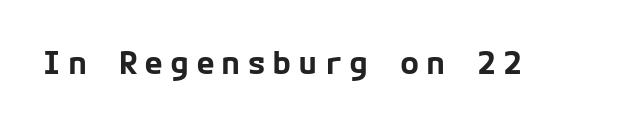
Q: Is the text bold? A: Yes.
Q: Is the text italic (slanted)? A: No, it is upright.
Q: Is the typeface a serif or a sans-serif typeface? A: Sans-serif.
Q: Is the text underlined? A: No.
Q: Is the spacing between letters normal or unusually wide? A: Unusually wide.
Q: Width (condensed, normal, or wide)? A: Normal.
Q: Stroke contrast? A: Low.
Q: x-height? A: Medium.
